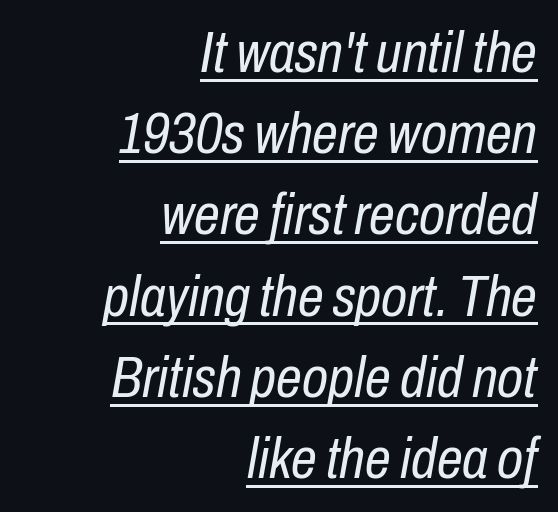
All the whitespace from short lines collects on the left. Think of a printed novel: that variable character pitch is what you see here. You can see a thin bar hugging the bottom of the glyphs. A typesetter would mark this as italic. Look at the tracking — it's just the regular setting, nothing added. Does the leading feel generous? No, just average.
